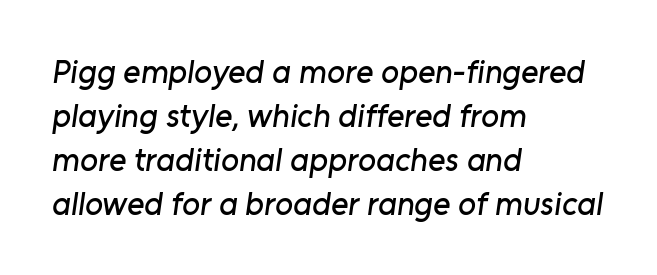
{"serif": "no", "width": "normal", "stroke_contrast": "low", "x_height": "medium", "monospaced": "no", "underline": "no", "align": "left", "line_spacing": "normal", "line_spacing_ratio": 1.33, "letter_spacing": "normal", "letter_spacing_em": 0.0, "glyph_px": 33}
